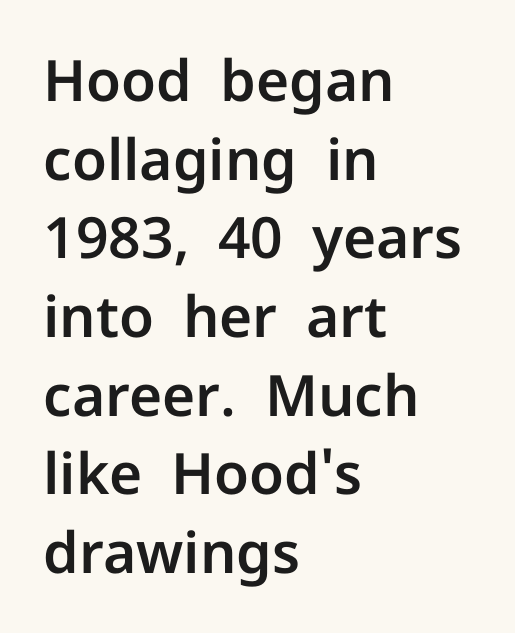
Q: Is the text italic (slanted)? A: No, it is upright.
Q: Is the typeface a serif or a sans-serif typeface? A: Sans-serif.
Q: Is the text underlined? A: No.
Q: How is the paragraph aligned? A: Left-aligned.
Q: Is the spacing between letters normal or unusually wide? A: Normal.
Q: Is the spacing between lines tight, normal or loose? A: Normal.
Q: Width (condensed, normal, or wide)? A: Normal.
Q: Stroke contrast? A: Low.
Q: x-height? A: Medium.
Q: Monospaced? A: No.
